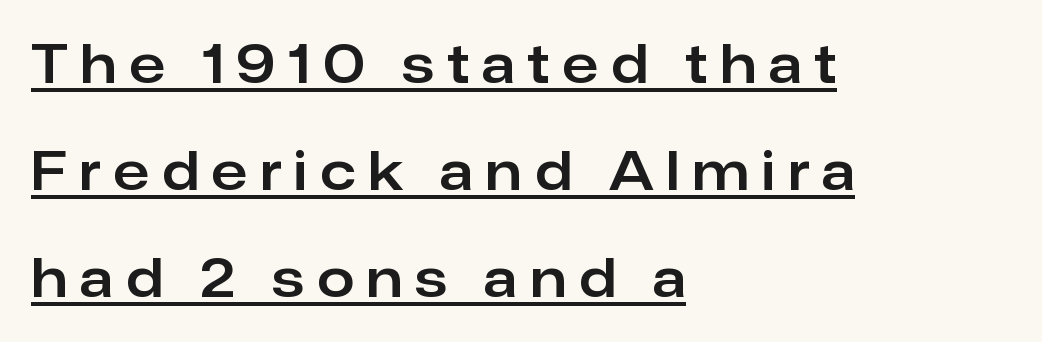
The image shows 53 px sans-serif type, upright; set left-aligned, loose line spacing (2.02x), unusually wide letter spacing (+0.24 em), underlined; low stroke contrast and a medium x-height.
